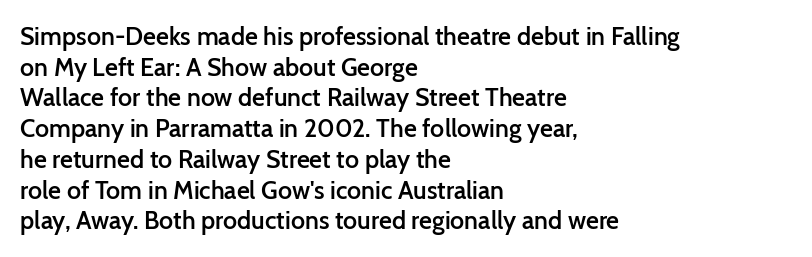
The text block is weighted toward the left margin, trailing off unevenly rightward. What weight is shown? A semibold, between regular and bold. Look at the tracking — it's just the regular setting, nothing added. Quick note: not italic, upright. A bare baseline throughout the passage.
